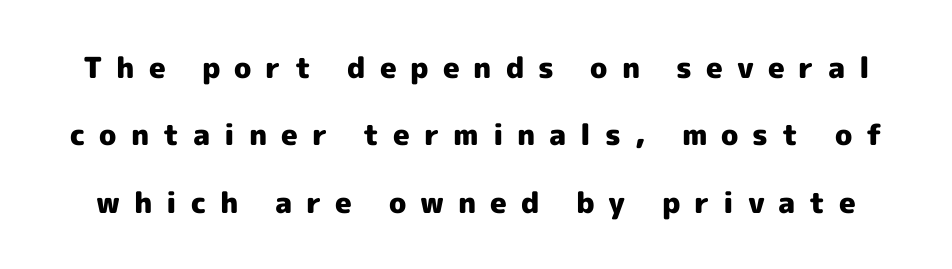
{"serif": "no", "italic": "no", "bold": "yes", "weight": "heavy", "width": "normal", "x_height": "medium", "monospaced": "no", "underline": "no", "line_spacing": "loose", "line_spacing_ratio": 2.32, "letter_spacing": "wide", "letter_spacing_em": 0.48, "glyph_px": 29}
